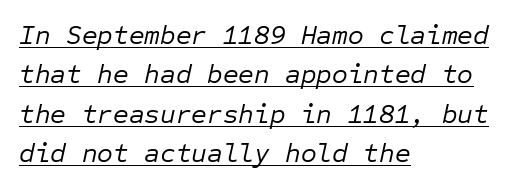
The letters are slanted; this is an italic face. A typesetter would call this leading conventional body-copy spacing. The passage is arranged the way most books set body copy — flush left. Bold? No — there's no thickening of the strokes. Does a line run under the words? Yes, clearly. Is the letter spacing exaggerated? No — it looks like the ordinary default.
